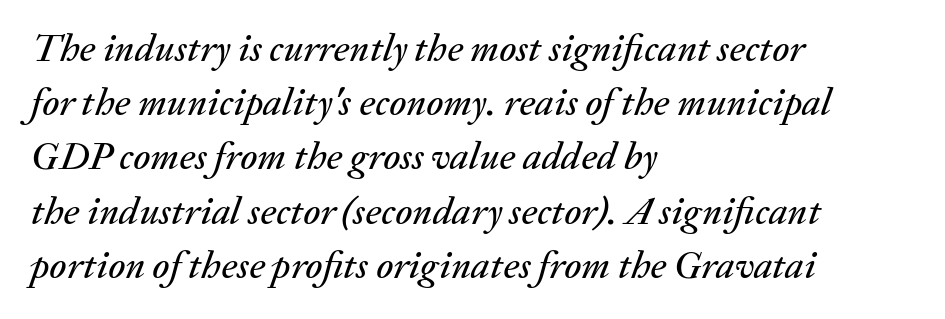
Reading down the column, the eye jumps a familiar distance to each next line. Words float on clear page, feet unadorned. The whole block is typeset with a tilt. Each letter keeps its own natural width here, so spacing adapts to shape. Left-aligned paragraph, ragged on the right. Is the letter spacing exaggerated? No — it looks like the ordinary default.
